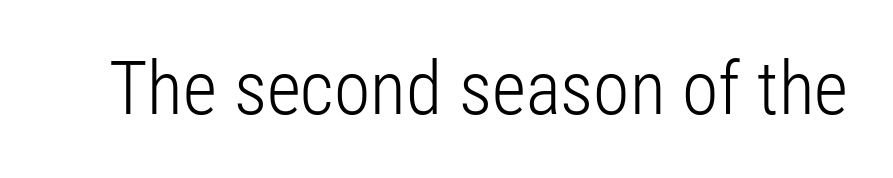
Q: Is the text bold? A: No.
Q: Is the text italic (slanted)? A: No, it is upright.
Q: Is the typeface a serif or a sans-serif typeface? A: Sans-serif.
Q: Is the text underlined? A: No.
Q: Is the spacing between letters normal or unusually wide? A: Normal.
Q: Width (condensed, normal, or wide)? A: Condensed.
Q: Stroke contrast? A: Low.
Q: x-height? A: Medium.
Q: Monospaced? A: No.
